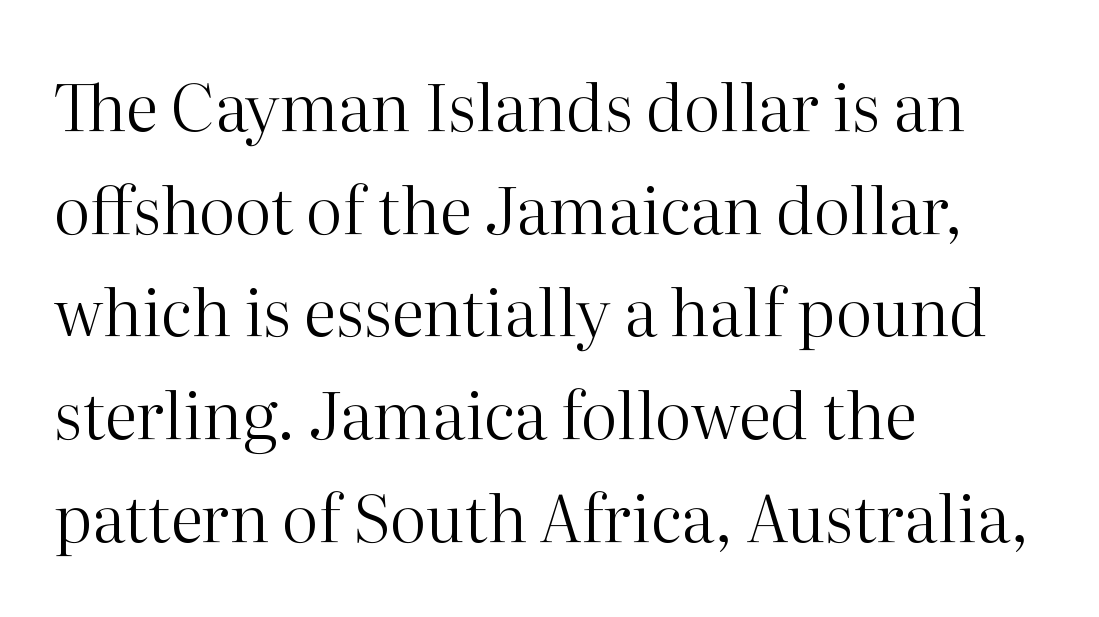
{"serif": "yes", "italic": "no", "bold": "no", "weight": "regular", "width": "normal", "stroke_contrast": "high", "x_height": "medium", "monospaced": "no", "underline": "no", "align": "left", "line_spacing": "normal", "line_spacing_ratio": 1.58, "letter_spacing": "normal", "letter_spacing_em": 0.0, "glyph_px": 65}
